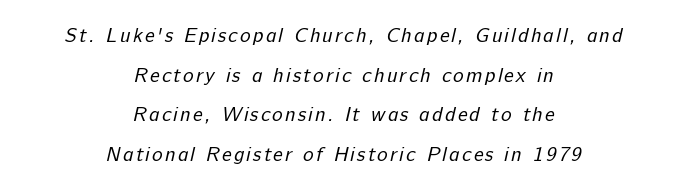
Q: Is the text bold? A: No.
Q: Is the text underlined? A: No.
Q: How is the paragraph aligned? A: Centered.
Q: Is the spacing between lines tight, normal or loose? A: Loose.
